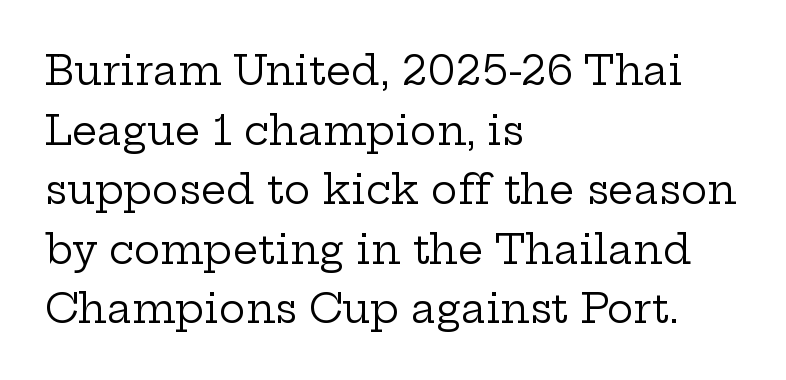
The image shows 40 px regular-weight, wide serif type, upright; set left-aligned, normal line spacing (1.49x), normal letter spacing, not underlined; low stroke contrast and a medium x-height.
